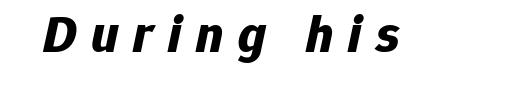
Varying glyph widths throughout — classic text-font behaviour. Students, this is bold: see how much ink each stroke carries. Check the space under the baseline: it is left empty. The whole block is typeset with a tilt. Caption: expanded tracking, letters set apart.
